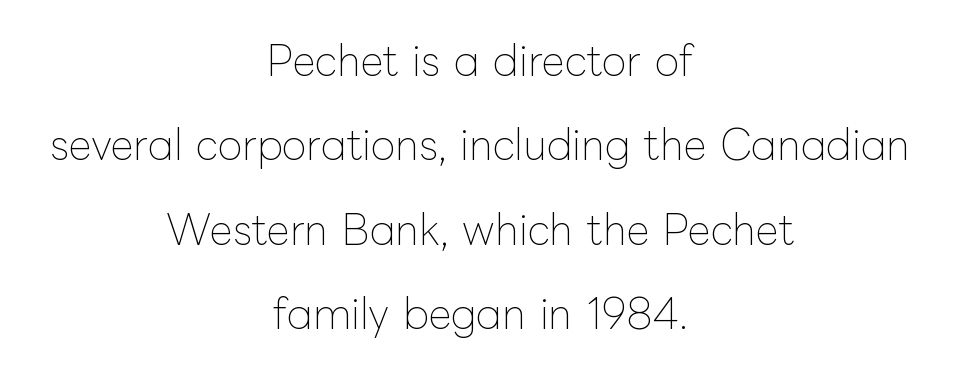
Look at the tracking — it's just the regular setting, nothing added. The space directly below the letters is spotless. A light-to-regular cut is what we see here. Vertically, the passage feels expansive, rows floating well apart.
